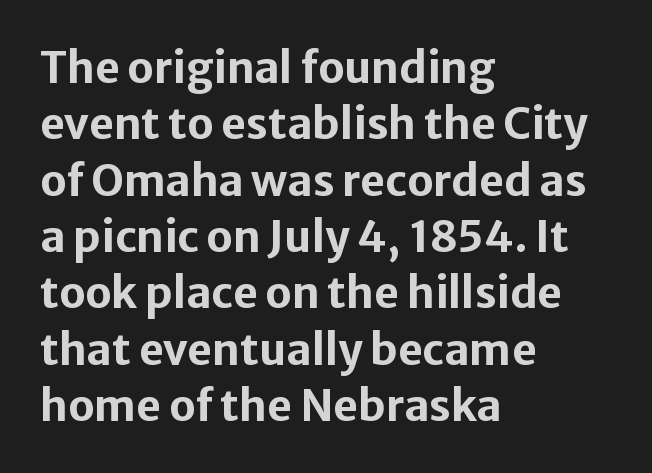
The image shows 43 px bold sans-serif type, upright; set left-aligned, normal line spacing (1.31x), normal letter spacing, not underlined; low stroke contrast and a medium x-height.
